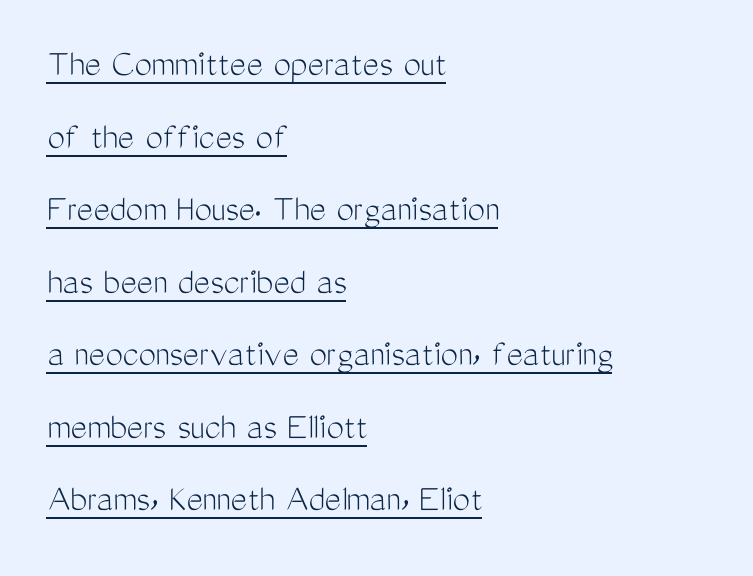
Q: Is the text bold? A: No.
Q: Is the text italic (slanted)? A: No, it is upright.
Q: Is the typeface a serif or a sans-serif typeface? A: Sans-serif.
Q: Is the text underlined? A: Yes.
Q: How is the paragraph aligned? A: Left-aligned.
Q: Is the spacing between letters normal or unusually wide? A: Normal.
Q: Width (condensed, normal, or wide)? A: Condensed.
Q: Stroke contrast? A: Medium.
Q: x-height? A: Medium.
Q: Monospaced? A: No.
